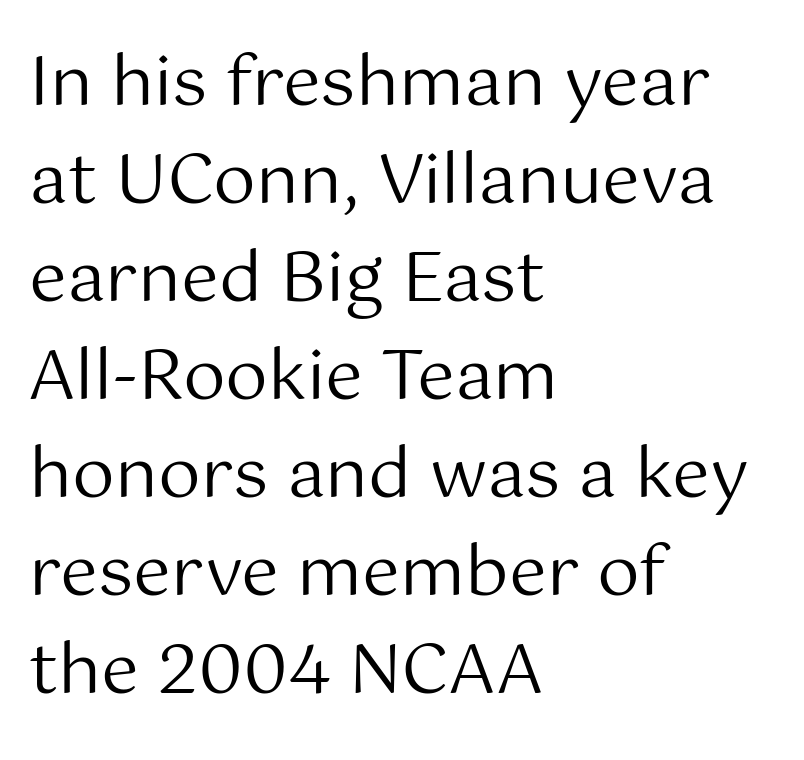
{"serif": "no", "italic": "no", "bold": "no", "weight": "regular", "width": "normal", "stroke_contrast": "medium", "x_height": "medium", "monospaced": "no", "underline": "no", "align": "left", "line_spacing": "normal", "line_spacing_ratio": 1.44, "letter_spacing": "normal", "letter_spacing_em": 0.0, "glyph_px": 68}
